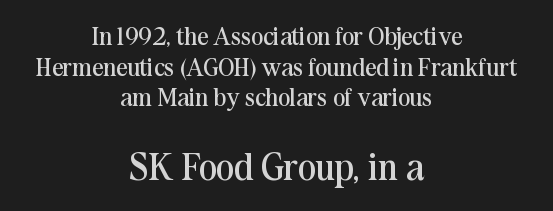
The image shows 38 px regular-weight serif type, upright; set centered, line spacing 1.23x, normal letter spacing, not underlined; the second (bottom) block is 1.52x larger; medium stroke contrast and a medium x-height.
